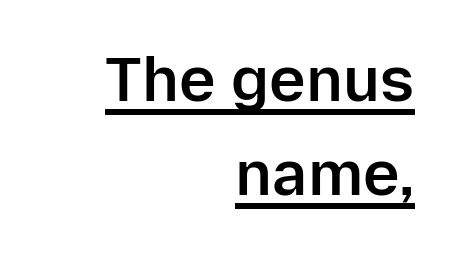
The image shows 62 px semibold sans-serif type, upright; set right-aligned, normal line spacing (1.51x), normal letter spacing, underlined; low stroke contrast and a medium x-height.
